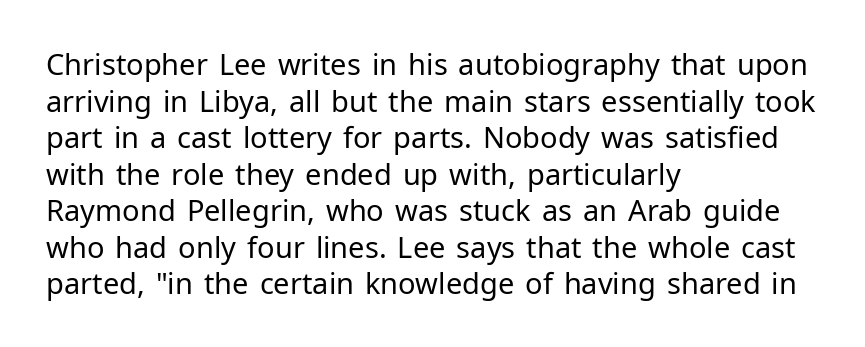
Q: Is the text bold? A: No.
Q: Is the text italic (slanted)? A: No, it is upright.
Q: Is the typeface a serif or a sans-serif typeface? A: Sans-serif.
Q: Is the text underlined? A: No.
Q: How is the paragraph aligned? A: Left-aligned.
Q: Is the spacing between letters normal or unusually wide? A: Normal.
Q: Is the spacing between lines tight, normal or loose? A: Normal.
Q: Width (condensed, normal, or wide)? A: Normal.
Q: Stroke contrast? A: Low.
Q: x-height? A: Medium.
Q: Monospaced? A: No.
